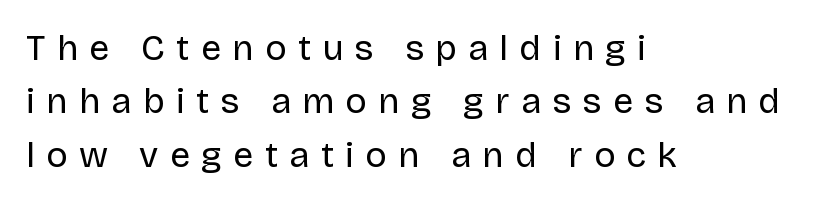
The image shows 36 px regular-weight sans-serif type, upright; set left-aligned, normal line spacing (1.48x), unusually wide letter spacing (+0.31 em), not underlined; low stroke contrast and a large x-height.
